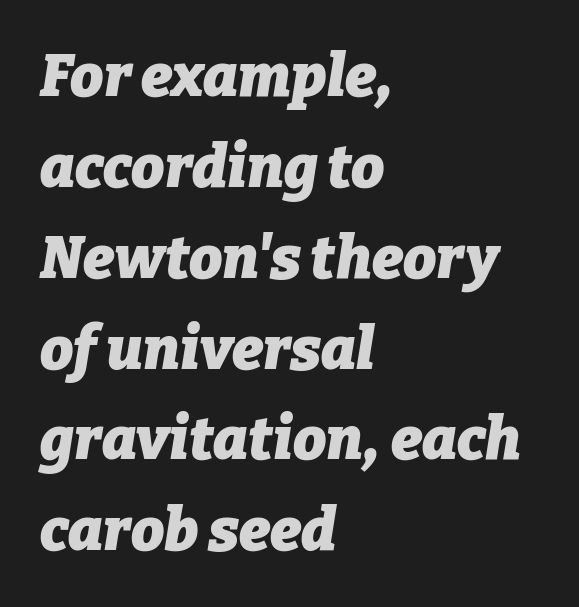
{"italic": "yes", "lean": "right", "slant_degrees": 9, "bold": "yes", "weight": "heavy", "width": "normal", "stroke_contrast": "low", "x_height": "medium", "monospaced": "no", "underline": "no", "align": "left", "line_spacing": "normal", "line_spacing_ratio": 1.54, "letter_spacing": "normal", "letter_spacing_em": 0.0, "glyph_px": 59}
